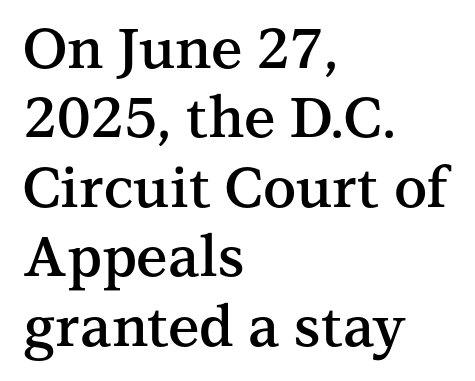
Looks like regular typesetting: each glyph gets only the width it needs. Its strokes are somewhat broadened, the hallmark of semibold type. Each row of text sits above clean, open space. Characters follow at the spacing the type designer built in. Does the copy run flush right? No — it runs flush left. The type sits square on the baseline with zero lean.
